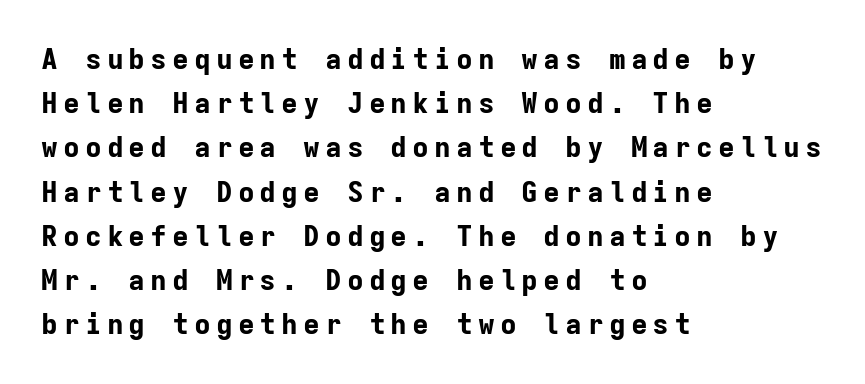
Each letter, wide or thin by design, is forced into the same width here. The passage shown is not underscored anywhere. In terms of posture, this sample is upright. Students, observe: this is what conventionally led text looks like. Strokes here are thick enough to call this a true bold.
